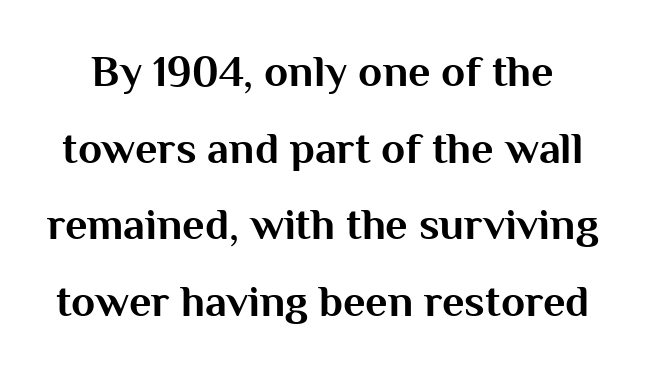
Q: Is the text bold? A: Yes.
Q: Is the text italic (slanted)? A: No, it is upright.
Q: Is the typeface a serif or a sans-serif typeface? A: Sans-serif.
Q: Is the text underlined? A: No.
Q: Is the spacing between letters normal or unusually wide? A: Normal.
Q: Width (condensed, normal, or wide)? A: Normal.
Q: Stroke contrast? A: Medium.
Q: x-height? A: Medium.
Q: Monospaced? A: No.
